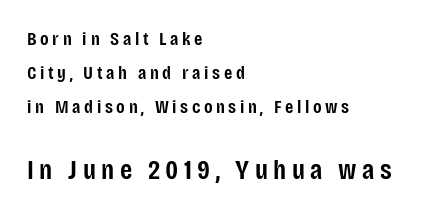
The image shows 28 px semibold, condensed sans-serif type, upright; set left-aligned, line spacing 1.8x, not underlined; the second (bottom) block is 1.47x larger; low stroke contrast and a large x-height.
